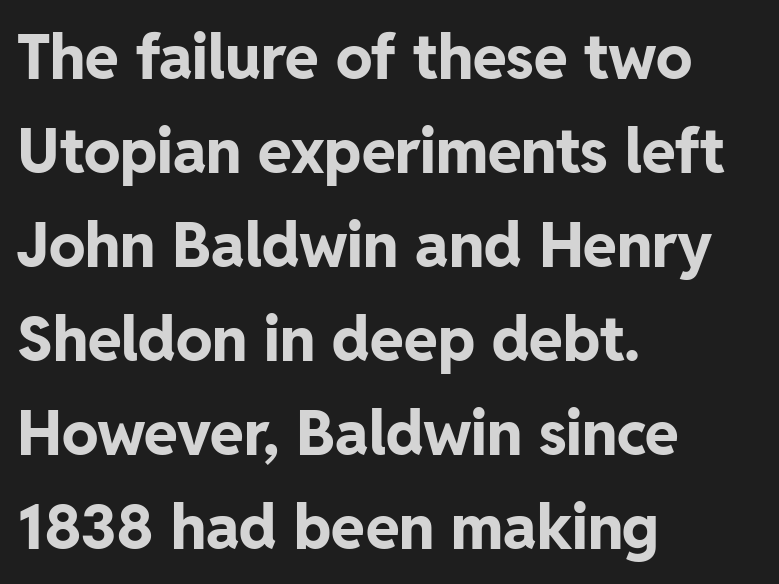
{"serif": "no", "italic": "no", "bold": "yes", "weight": "bold", "width": "normal", "stroke_contrast": "low", "x_height": "medium", "monospaced": "no", "underline": "no", "align": "left", "line_spacing": "normal", "line_spacing_ratio": 1.54, "letter_spacing": "normal", "letter_spacing_em": 0.0, "glyph_px": 61}
